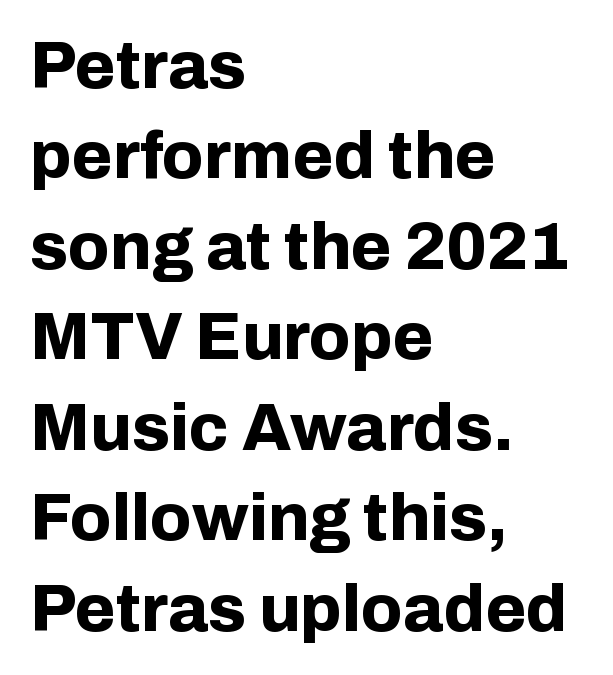
Posture: upright roman. The line texture is even and compact thanks to regular tracking. Stroke terminals: plain, sans-serif. The rendering uses natural spacing where letterforms have individual widths. How would I describe the line gaps? Plain and ordinary.
